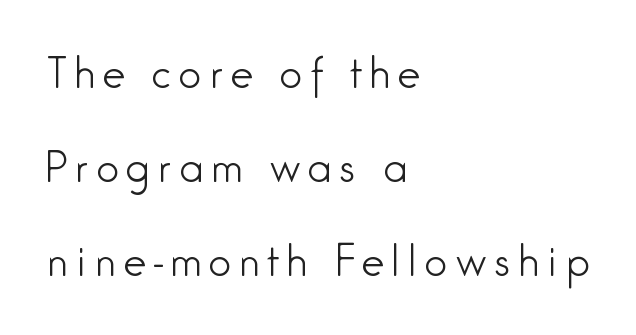
A sans-serif font was chosen for this passage. Bare-footed words on every line. It's the straight-up-and-down kind of type. Regarding leading, the lines here are spaced well apart. Weight: regular or lighter. A classic flush-left, rag-right setting is used for this passage.
